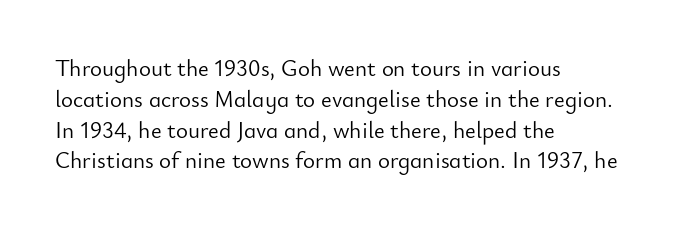
Q: Is the text bold? A: No.
Q: Is the text italic (slanted)? A: No, it is upright.
Q: Is the text underlined? A: No.
Q: How is the paragraph aligned? A: Left-aligned.
Q: Is the spacing between letters normal or unusually wide? A: Normal.
Q: Is the spacing between lines tight, normal or loose? A: Normal.
